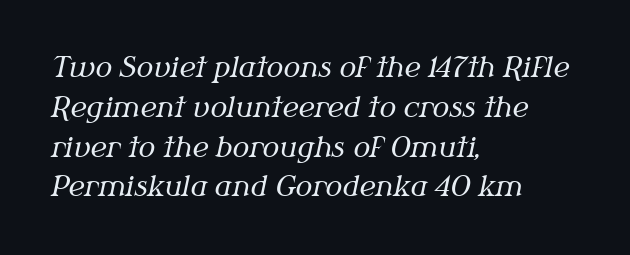
Alignment: flush left. Heaviness? Minimal to ordinary, like unemphasized prose. In terms of letterspacing, this is plain default setting. An italicized treatment has been applied to the whole sample.
